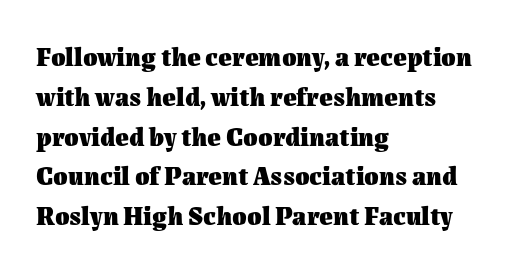
Plenty of ink on the page — the face is bold. Vertical spacing — default. Descenders hang freely into open space. All the whitespace from short lines collects on the right. This rendering leaves character spacing at its baseline value. Do the letters lean? They stand straight.
